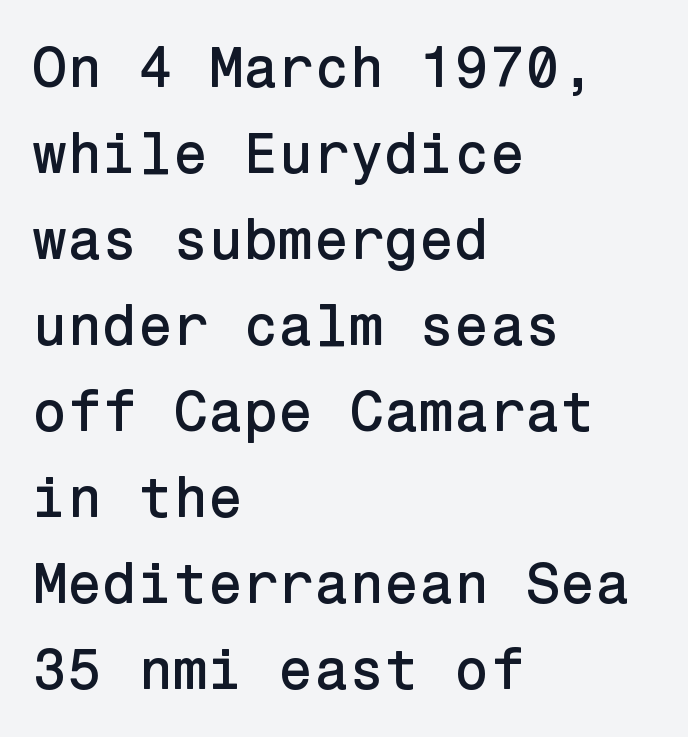
{"serif": "no", "italic": "no", "width": "normal", "stroke_contrast": "low", "x_height": "medium", "underline": "no", "align": "left", "line_spacing": "normal", "line_spacing_ratio": 1.51, "letter_spacing": "normal", "letter_spacing_em": 0.0, "glyph_px": 57}
